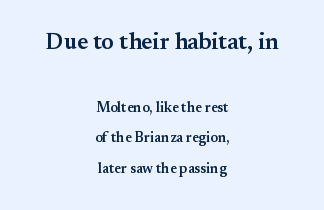
{"italic": "no", "bold": "semi", "underline": "no", "align": "center", "line_spacing": "loose", "line_spacing_ratio": 2.19, "letter_spacing": "normal", "letter_spacing_em": 0.0, "larger_block": "first", "size_ratio": 1.64, "glyph_px": 23}
